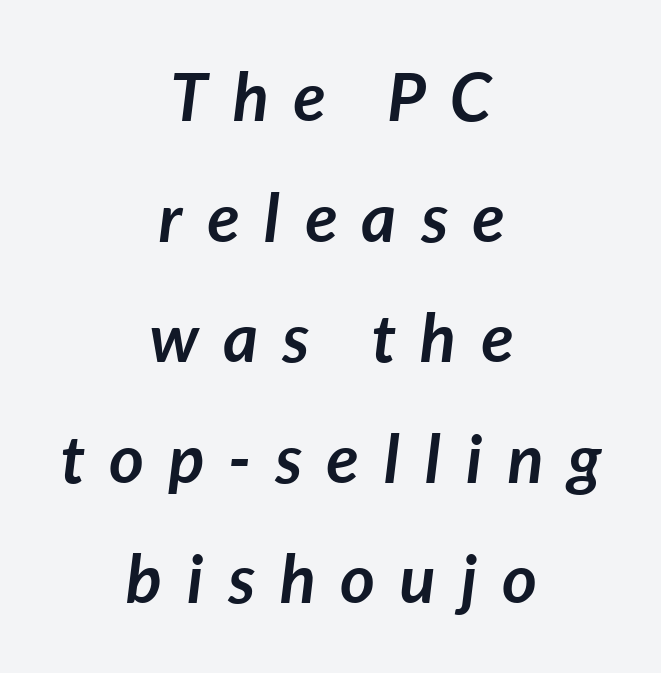
{"italic": "yes", "lean": "right", "slant_degrees": 7, "bold": "yes", "weight": "semibold", "width": "normal", "stroke_contrast": "low", "x_height": "medium", "monospaced": "no", "underline": "no", "align": "center", "line_spacing_ratio": 1.8, "letter_spacing": "wide", "letter_spacing_em": 0.37, "glyph_px": 67}
